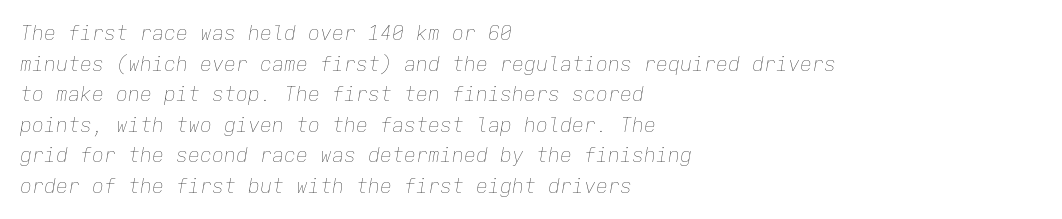
{"italic": "yes", "lean": "right", "slant_degrees": 9, "bold": "no", "underline": "no", "align": "left", "line_spacing": "normal", "line_spacing_ratio": 1.53, "letter_spacing": "normal", "letter_spacing_em": 0.0, "glyph_px": 20}
